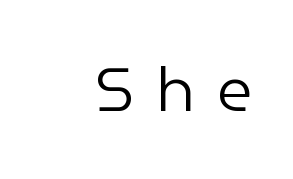
{"serif": "no", "italic": "no", "bold": "no", "weight": "regular", "width": "normal", "stroke_contrast": "low", "x_height": "medium", "monospaced": "no", "underline": "no", "align": "right", "letter_spacing": "wide", "letter_spacing_em": 0.36, "glyph_px": 62}
